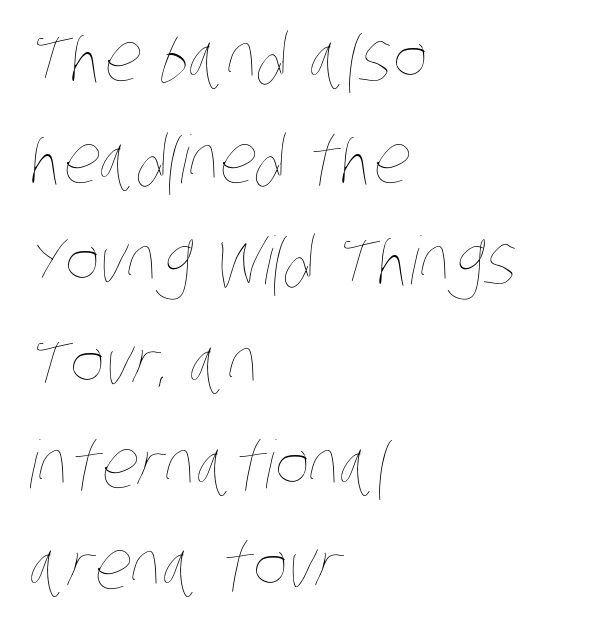
The image shows 66 px thin, condensed type; set left-aligned, normal line spacing (1.54x), normal letter spacing, not underlined; low stroke contrast and a large x-height.
